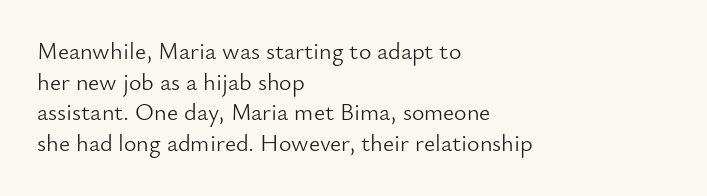
{"italic": "no", "bold": "no", "underline": "no", "align": "left", "line_spacing": "normal", "line_spacing_ratio": 1.28, "letter_spacing": "normal", "letter_spacing_em": 0.0, "glyph_px": 24}
